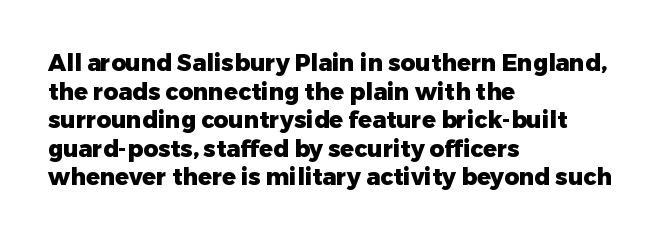
The image shows 23 px bold type, upright; set left-aligned, line spacing 1.24x, normal letter spacing, not underlined.
